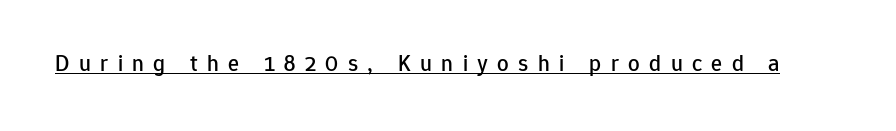
The image shows 23 px text type, upright; set unusually wide letter spacing (+0.41 em), underlined.
